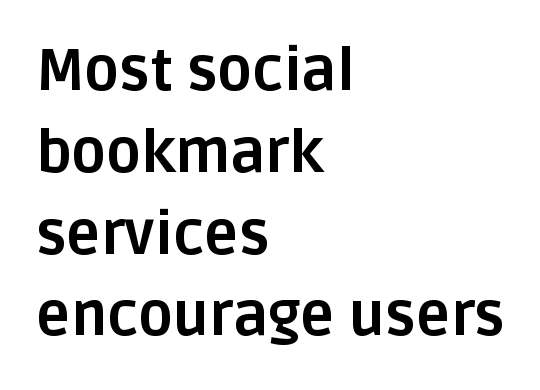
This rendering employs a face without finishing strokes, i.e., a sans-serif. The rendering uses natural spacing where letterforms have individual widths. The ragged edge is on the right, which tells us the setting is flush left. The axis of the letterforms is exactly vertical. Descenders hang freely into open space. This is heavy type, rendered in bold.
